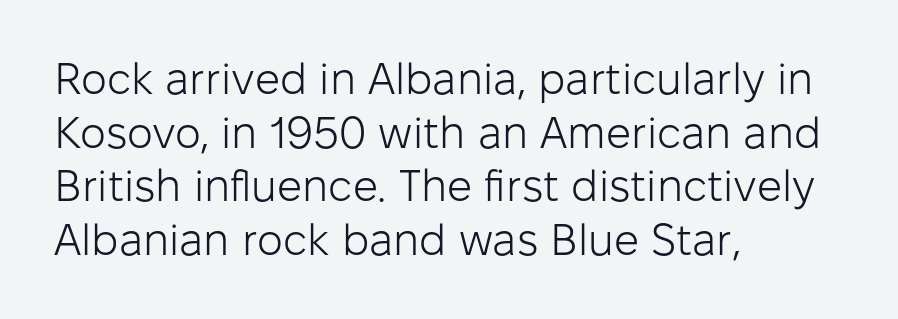
Q: Is the text bold? A: No.
Q: Is the text italic (slanted)? A: No, it is upright.
Q: Is the typeface a serif or a sans-serif typeface? A: Sans-serif.
Q: Is the text underlined? A: No.
Q: How is the paragraph aligned? A: Left-aligned.
Q: Is the spacing between letters normal or unusually wide? A: Normal.
Q: Width (condensed, normal, or wide)? A: Normal.
Q: Stroke contrast? A: Low.
Q: x-height? A: Medium.
Q: Monospaced? A: No.
